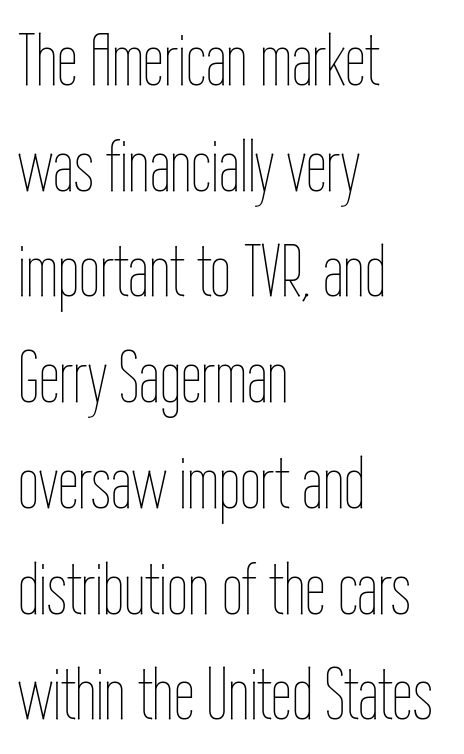
The image shows 75 px thin, condensed type, upright; set left-aligned, normal line spacing (1.41x), normal letter spacing, not underlined; low stroke contrast and a medium x-height.
